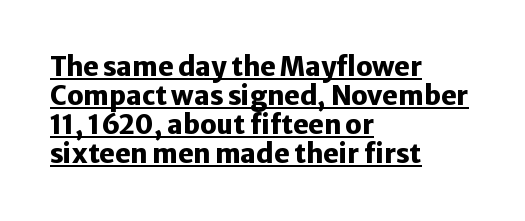
{"italic": "no", "bold": "yes", "underline": "yes", "align": "left", "line_spacing": "tight", "line_spacing_ratio": 1.11, "letter_spacing": "normal", "letter_spacing_em": 0.0, "glyph_px": 26}
